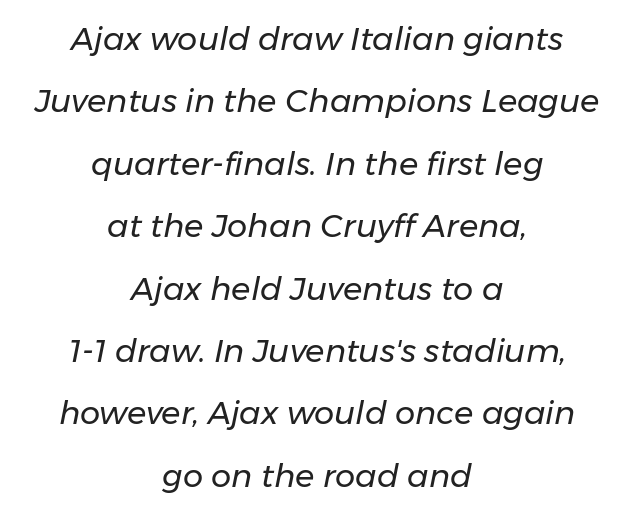
{"italic": "yes", "lean": "right", "slant_degrees": 11, "bold": "no", "weight": "regular", "width": "normal", "stroke_contrast": "low", "x_height": "medium", "monospaced": "no", "underline": "no", "align": "center", "line_spacing": "loose", "line_spacing_ratio": 1.95, "letter_spacing": "normal", "letter_spacing_em": 0.0, "glyph_px": 32}
